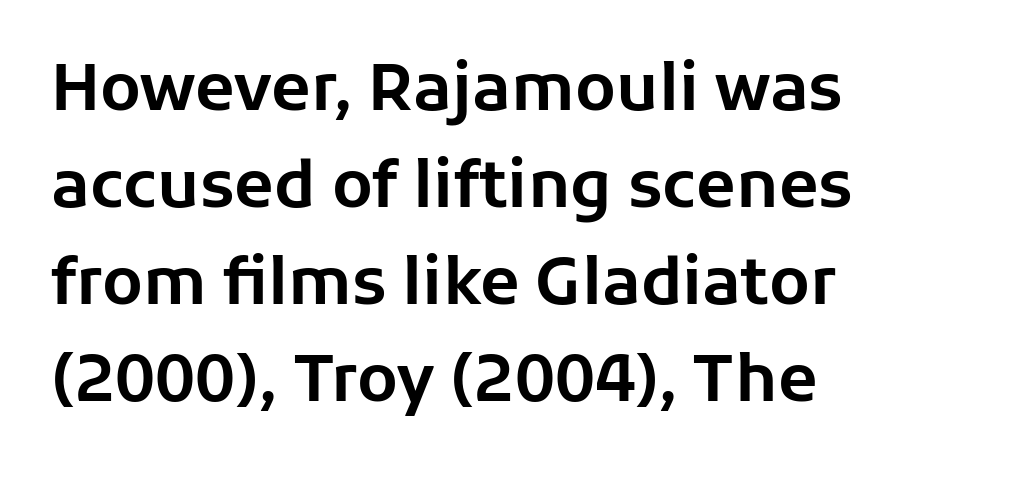
{"serif": "no", "italic": "no", "width": "normal", "stroke_contrast": "low", "x_height": "medium", "monospaced": "no", "underline": "no", "align": "left", "line_spacing": "normal", "line_spacing_ratio": 1.49, "letter_spacing": "normal", "letter_spacing_em": 0.0, "glyph_px": 65}
